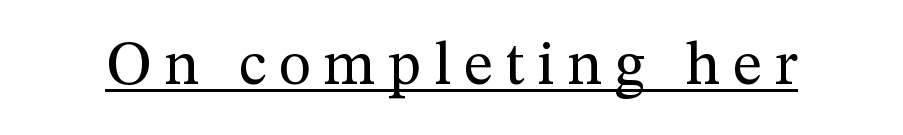
{"serif": "yes", "italic": "no", "bold": "no", "weight": "regular", "width": "normal", "stroke_contrast": "medium", "x_height": "medium", "monospaced": "no", "underline": "yes", "letter_spacing": "wide", "letter_spacing_em": 0.2, "glyph_px": 62}
